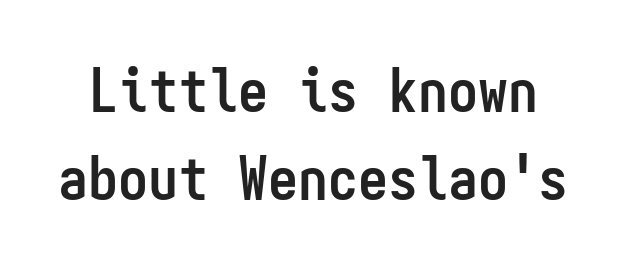
Q: Is the text bold? A: Yes.
Q: Is the text italic (slanted)? A: No, it is upright.
Q: Is the typeface a serif or a sans-serif typeface? A: Sans-serif.
Q: Is the text underlined? A: No.
Q: Is the spacing between letters normal or unusually wide? A: Normal.
Q: Is the spacing between lines tight, normal or loose? A: Normal.
Q: Width (condensed, normal, or wide)? A: Condensed.
Q: Stroke contrast? A: Low.
Q: x-height? A: Medium.
Q: Monospaced? A: Yes.
